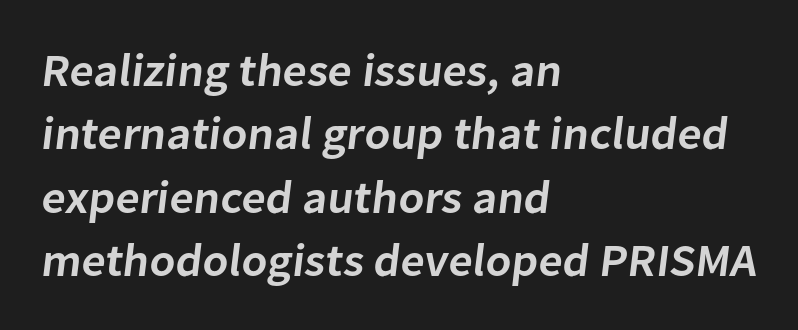
The image shows 46 px semibold sans-serif type; set left-aligned, normal line spacing (1.38x), normal letter spacing, not underlined; low stroke contrast and a medium x-height.
